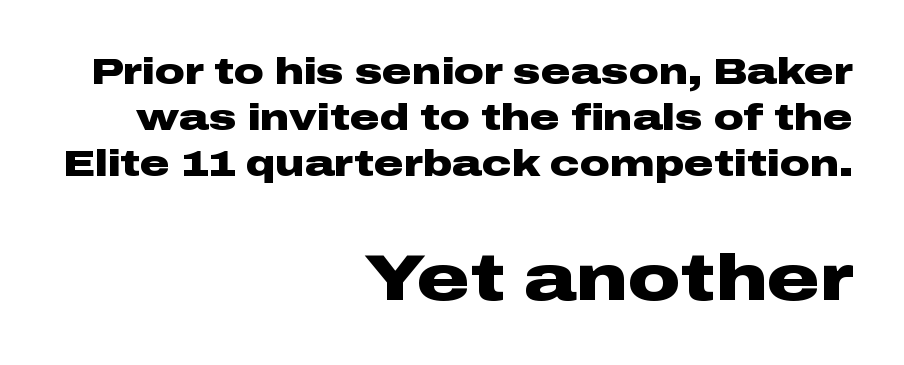
{"serif": "no", "italic": "no", "bold": "yes", "weight": "heavy", "width": "wide", "stroke_contrast": "low", "x_height": "medium", "monospaced": "no", "underline": "no", "align": "right", "line_spacing": "normal", "line_spacing_ratio": 1.25, "letter_spacing": "normal", "letter_spacing_em": 0.0, "larger_block": "second", "size_ratio": 1.76, "glyph_px": 65}
